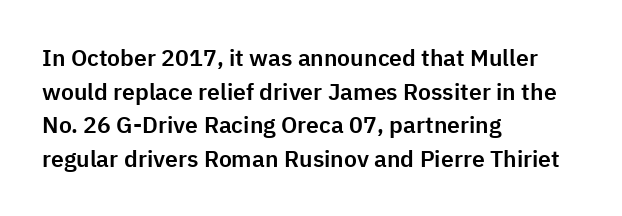
Q: Is the text italic (slanted)? A: No, it is upright.
Q: Is the text underlined? A: No.
Q: How is the paragraph aligned? A: Left-aligned.
Q: Is the spacing between letters normal or unusually wide? A: Normal.
Q: Is the spacing between lines tight, normal or loose? A: Normal.
